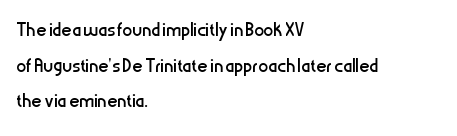
The image shows 25 px text type, upright; set left-aligned, normal line spacing (1.43x), normal letter spacing, not underlined.
